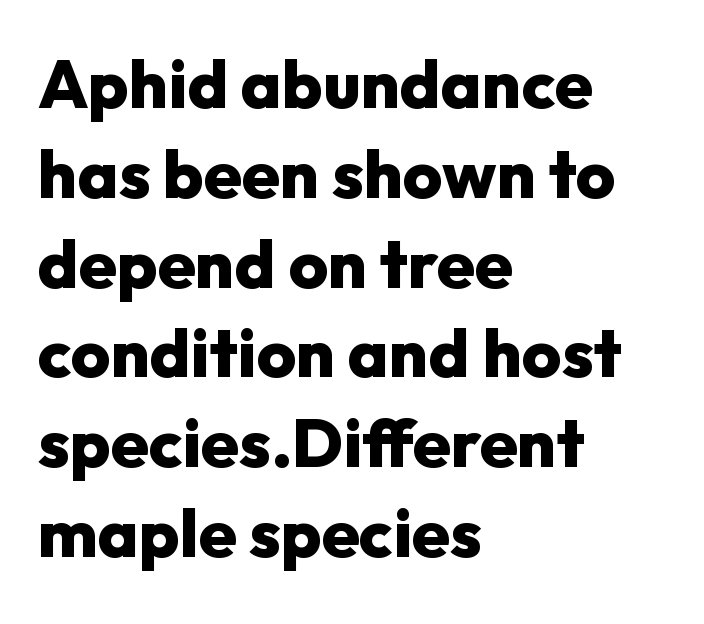
A typesetter would call this proportional, since set widths differ per character. This block has exactly the height ordinary leading produces. Ascenders rise straight up at ninety degrees. The glyphs are unaccompanied by any horizontal stroke below them. The face used here has the dense, thick strokes of a bold. The rendering keeps characters at their native spacing.
